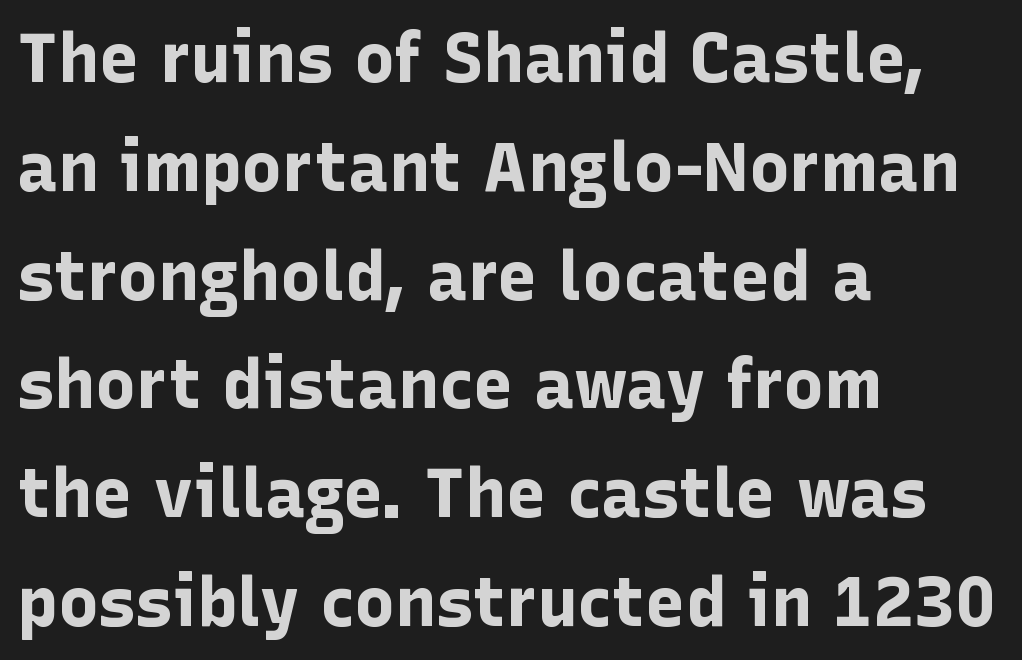
{"serif": "no", "italic": "no", "bold": "yes", "weight": "bold", "width": "normal", "stroke_contrast": "low", "x_height": "medium", "monospaced": "no", "underline": "no", "align": "left", "line_spacing": "normal", "line_spacing_ratio": 1.6, "letter_spacing": "normal", "letter_spacing_em": 0.0, "glyph_px": 68}
